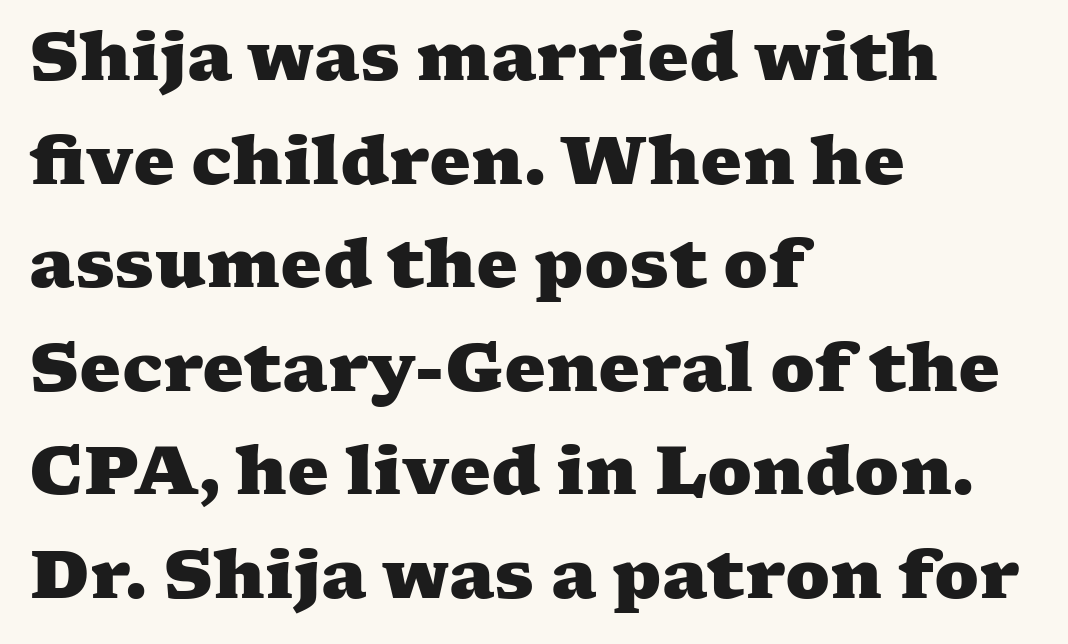
{"serif": "yes", "bold": "yes", "weight": "heavy", "width": "wide", "stroke_contrast": "medium", "x_height": "medium", "monospaced": "no", "underline": "no", "align": "left", "line_spacing": "normal", "line_spacing_ratio": 1.57, "letter_spacing": "normal", "letter_spacing_em": 0.0, "glyph_px": 66}
